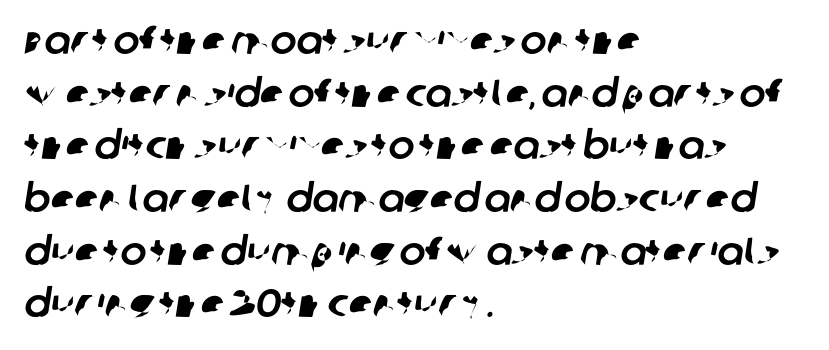
The image shows 39 px sans-serif type; set left-aligned, normal line spacing (1.35x), normal letter spacing, not underlined; low stroke contrast and a large x-height.
